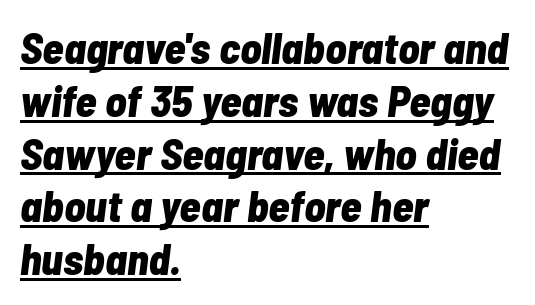
The rendering uses the underline text-decoration. This sample uses an oblique cut, with every glyph tilted off the vertical. Each letter keeps its own natural width here, so spacing adapts to shape. Words appear dense and cohesive because spacing is normal. Caption: multi-line text, flush left, ragged right. Compared with an ordinary text face, these strokes are far heavier — a full bold.
